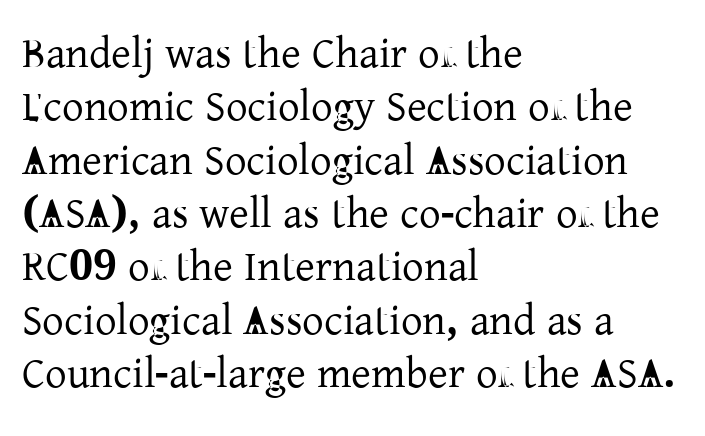
{"serif": "yes", "italic": "no", "width": "normal", "stroke_contrast": "low", "x_height": "medium", "monospaced": "no", "underline": "no", "align": "left", "line_spacing_ratio": 1.24, "letter_spacing": "normal", "letter_spacing_em": 0.0, "glyph_px": 43}
